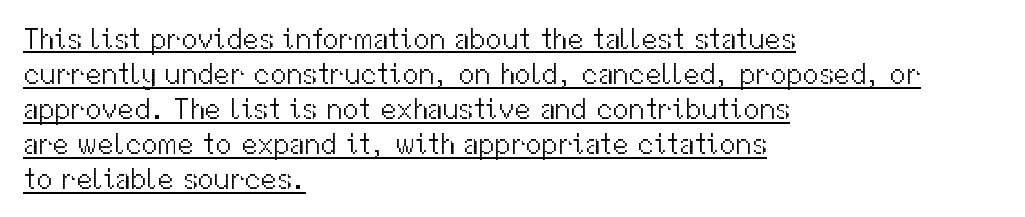
Q: Is the text bold? A: No.
Q: Is the text italic (slanted)? A: No, it is upright.
Q: Is the typeface a serif or a sans-serif typeface? A: Sans-serif.
Q: Is the text underlined? A: Yes.
Q: How is the paragraph aligned? A: Left-aligned.
Q: Is the spacing between letters normal or unusually wide? A: Normal.
Q: Width (condensed, normal, or wide)? A: Normal.
Q: Stroke contrast? A: Medium.
Q: x-height? A: Medium.
Q: Monospaced? A: No.
